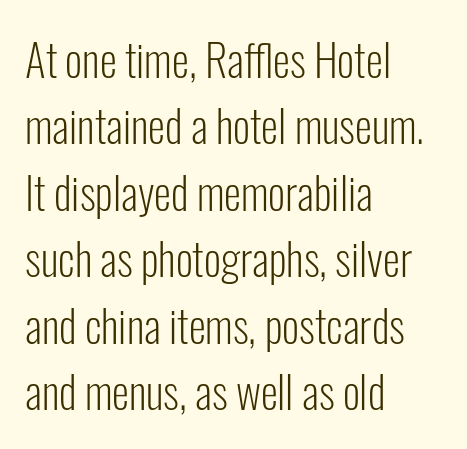
{"serif": "no", "italic": "no", "bold": "no", "weight": "light", "width": "condensed", "stroke_contrast": "low", "x_height": "medium", "monospaced": "no", "underline": "no", "align": "left", "line_spacing": "normal", "line_spacing_ratio": 1.51, "letter_spacing": "normal", "letter_spacing_em": 0.0, "glyph_px": 44}
